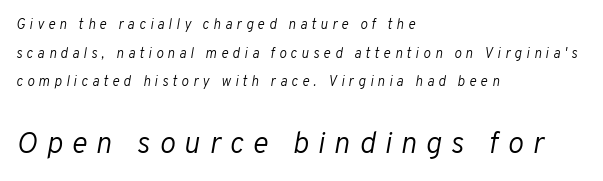
{"italic": "yes", "lean": "right", "slant_degrees": 10, "bold": "no", "weight": "light", "width": "normal", "stroke_contrast": "low", "x_height": "medium", "monospaced": "no", "underline": "no", "align": "left", "line_spacing": "loose", "line_spacing_ratio": 2.04, "letter_spacing": "wide", "letter_spacing_em": 0.3, "larger_block": "second", "size_ratio": 2.14, "glyph_px": 30}
